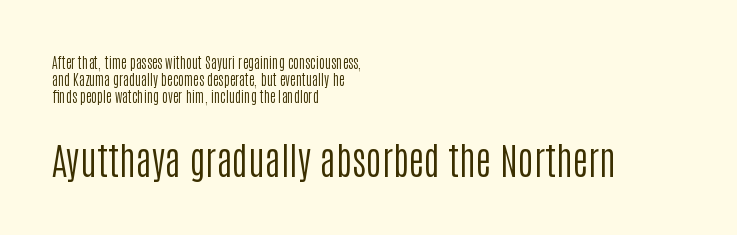
The image shows 38 px regular-weight, condensed sans-serif type, upright; set left-aligned, line spacing 1.2x, normal letter spacing, not underlined; the second (bottom) block is 2.71x larger; low stroke contrast and a large x-height.
